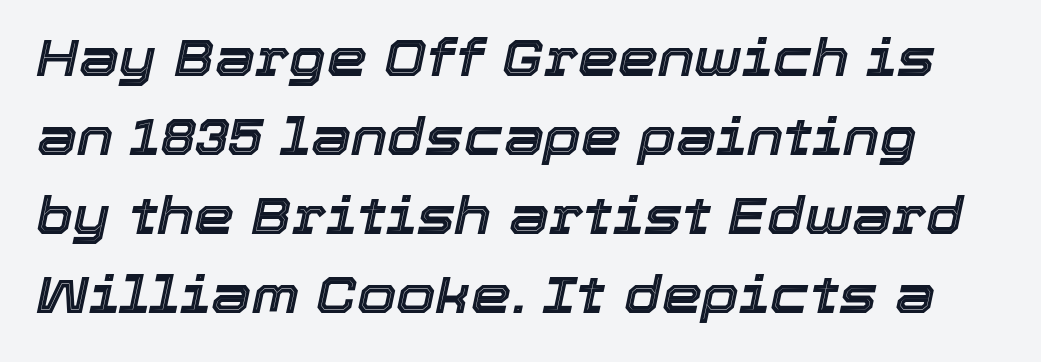
Look at the tracking — it's just the regular setting, nothing added. The letters advance in unequal steps, a hallmark of proportional type. The strip under each line holds only bare page. Whoever set this chose a conventional vertical rhythm. The face used here has a pronounced slope to its letters.
